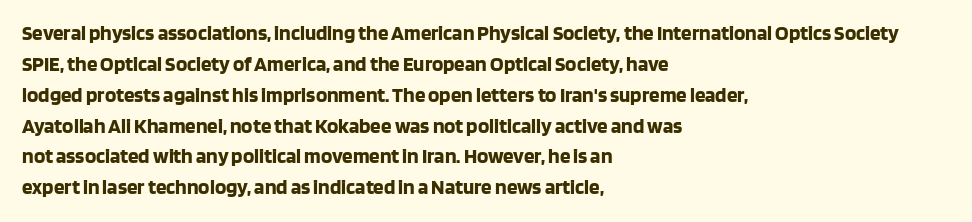
Q: Is the text bold? A: Yes.
Q: Is the text italic (slanted)? A: No, it is upright.
Q: Is the text underlined? A: No.
Q: How is the paragraph aligned? A: Left-aligned.
Q: Is the spacing between letters normal or unusually wide? A: Normal.
Q: Is the spacing between lines tight, normal or loose? A: Normal.
